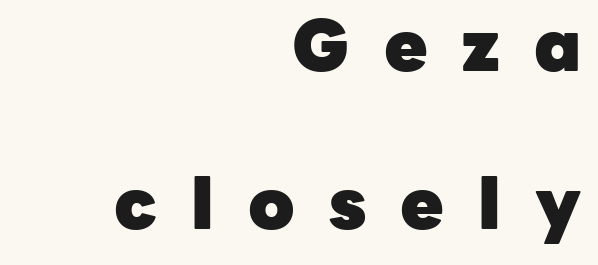
This rendering features lettering with no underline. Vertical spacing — loose. The letters are bold, with thick, heavy strokes. Proportional: the letters do not fall into vertical columns. The letters stand upright; this is a roman face.
